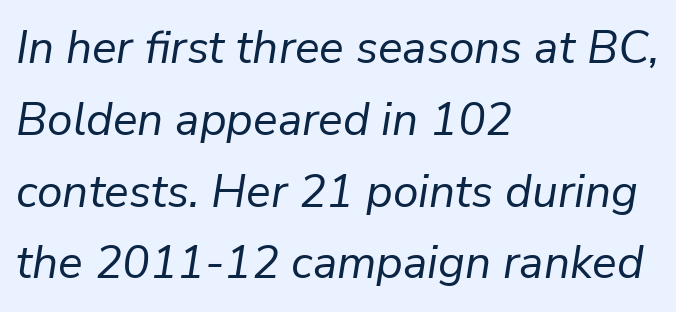
The image shows 46 px regular-weight type, italic (leaning right); set left-aligned, normal line spacing (1.56x), normal letter spacing, not underlined; low stroke contrast and a medium x-height.
